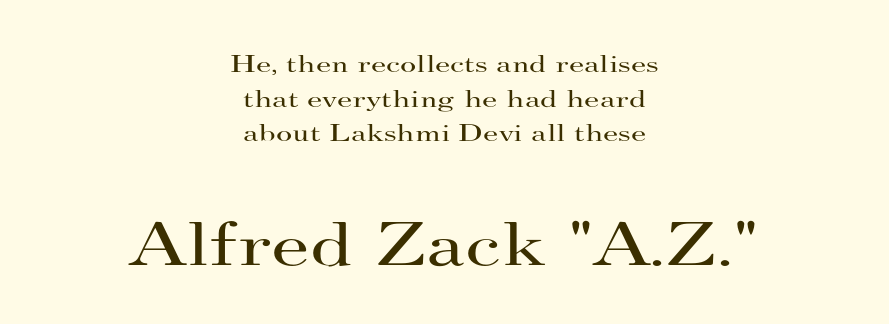
No letter is thick-stroked: the sample isn't bold. Between one letter and the next there's only the usual sliver of space. Note the varied advance widths — an 'i' is clearly narrower than an 'm'. A typesetter would call this leading conventional body-copy spacing.
